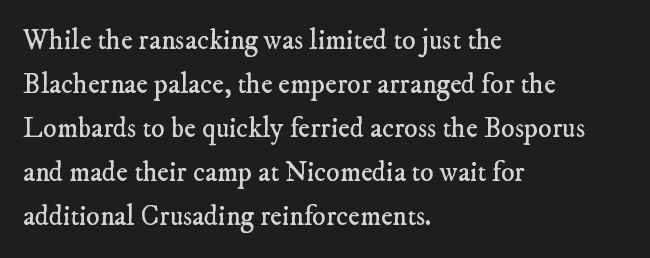
{"serif": "yes", "bold": "no", "weight": "regular", "width": "normal", "stroke_contrast": "low", "x_height": "small", "monospaced": "no", "underline": "no", "align": "left", "line_spacing": "normal", "line_spacing_ratio": 1.57, "letter_spacing": "normal", "letter_spacing_em": 0.0, "glyph_px": 28}
